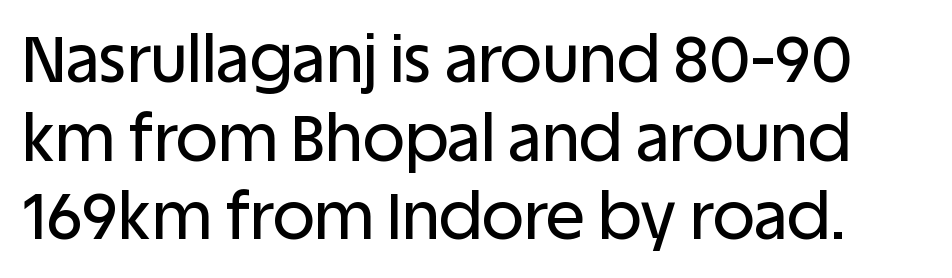
{"serif": "no", "italic": "no", "width": "normal", "stroke_contrast": "low", "x_height": "large", "monospaced": "no", "underline": "no", "line_spacing_ratio": 1.21, "letter_spacing": "normal", "letter_spacing_em": 0.0, "glyph_px": 65}
